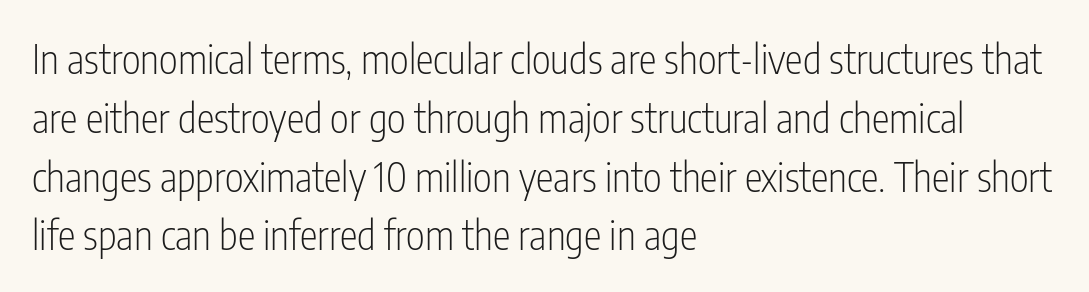
Q: Is the text bold? A: No.
Q: Is the text italic (slanted)? A: No, it is upright.
Q: Is the typeface a serif or a sans-serif typeface? A: Sans-serif.
Q: Is the text underlined? A: No.
Q: How is the paragraph aligned? A: Left-aligned.
Q: Is the spacing between letters normal or unusually wide? A: Normal.
Q: Is the spacing between lines tight, normal or loose? A: Normal.
Q: Width (condensed, normal, or wide)? A: Condensed.
Q: Stroke contrast? A: Low.
Q: x-height? A: Medium.
Q: Monospaced? A: No.
